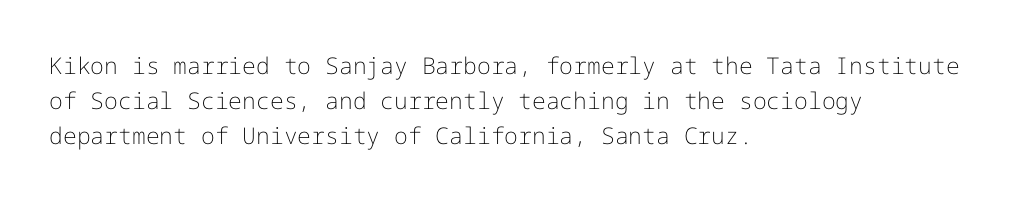
A typesetter would call this leading conventional body-copy spacing. Casual observation: everything's shoved over to the left. Counters stay open thanks to moderate or lighter strokes. The lettering stays uniformly vertical, giving the passage a roman look. No extra tracking has been applied to these lines. The gap between lines stays unmarked.
